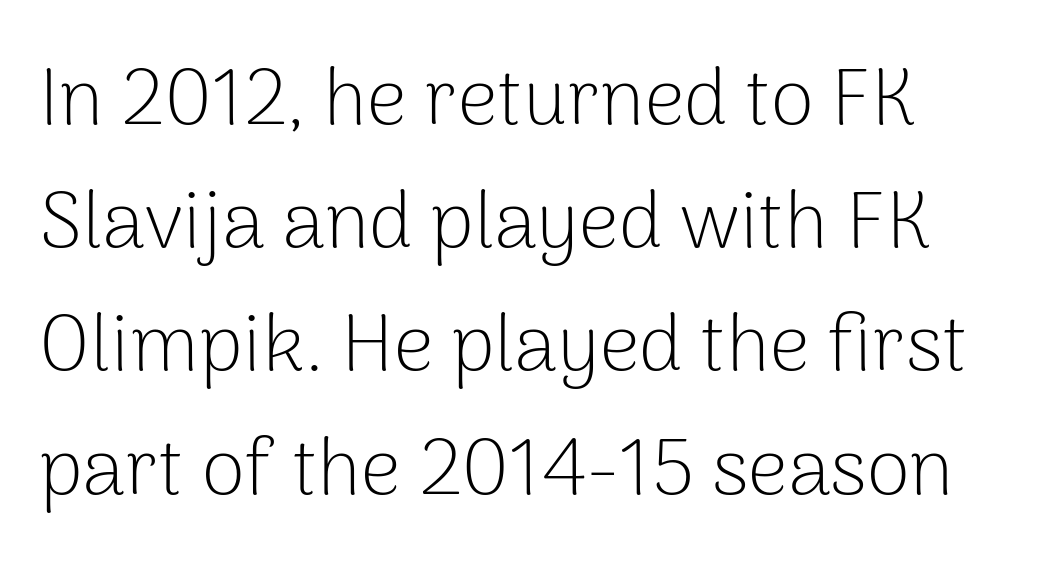
Q: Is the text bold? A: No.
Q: Is the text italic (slanted)? A: No, it is upright.
Q: Is the typeface a serif or a sans-serif typeface? A: Sans-serif.
Q: Is the text underlined? A: No.
Q: How is the paragraph aligned? A: Left-aligned.
Q: Is the spacing between letters normal or unusually wide? A: Normal.
Q: Is the spacing between lines tight, normal or loose? A: Normal.
Q: Width (condensed, normal, or wide)? A: Normal.
Q: Stroke contrast? A: Low.
Q: x-height? A: Medium.
Q: Monospaced? A: No.
